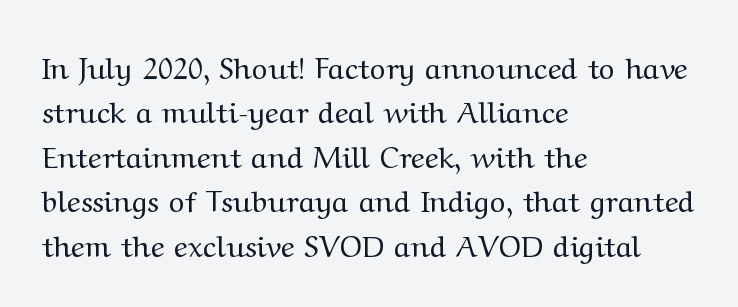
Evenly set lines give the paragraph a standard silhouette. What stands out about the letter spacing? Nothing — it is the standard amount. The specimen reads as upright at a glance. The glyphs are unaccompanied by any horizontal stroke below them. Small tapered or slab feet sit at the stroke ends, so this counts as serif. The ragged edge is on the right, which tells us the setting is flush left.
